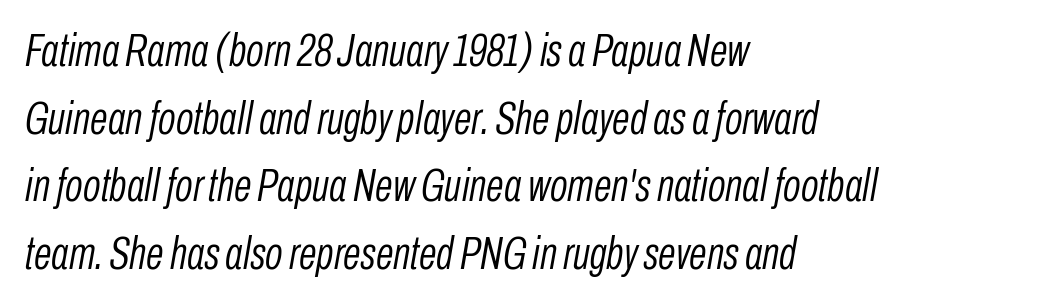
Q: Is the text bold? A: No.
Q: Is the text italic (slanted)? A: Yes, it leans right by about 10 degrees.
Q: Is the text underlined? A: No.
Q: How is the paragraph aligned? A: Left-aligned.
Q: Is the spacing between letters normal or unusually wide? A: Normal.
Q: Is the spacing between lines tight, normal or loose? A: Normal.
Q: Width (condensed, normal, or wide)? A: Condensed.
Q: Stroke contrast? A: Low.
Q: x-height? A: Medium.
Q: Monospaced? A: No.
